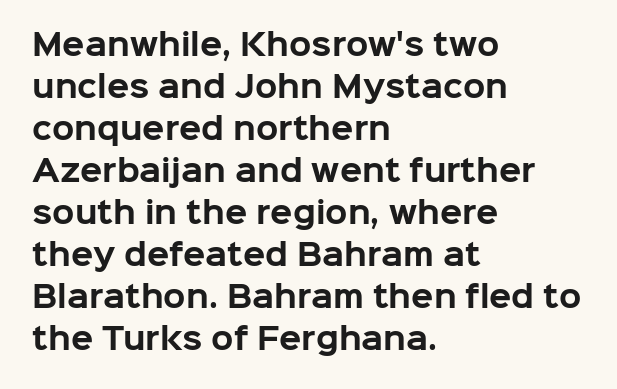
The image shows 29 px bold sans-serif type, upright; set left-aligned, normal line spacing (1.45x), normal letter spacing, not underlined; low stroke contrast and a medium x-height.
